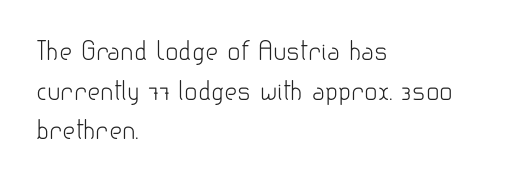
Q: Is the text bold? A: No.
Q: Is the text italic (slanted)? A: No, it is upright.
Q: Is the text underlined? A: No.
Q: How is the paragraph aligned? A: Left-aligned.
Q: Is the spacing between letters normal or unusually wide? A: Normal.
Q: Is the spacing between lines tight, normal or loose? A: Normal.
